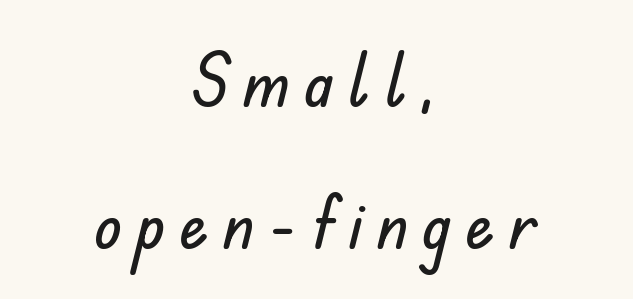
The image shows 73 px sans-serif type; set centered, loose line spacing (1.94x), not underlined; low stroke contrast and a small x-height.
